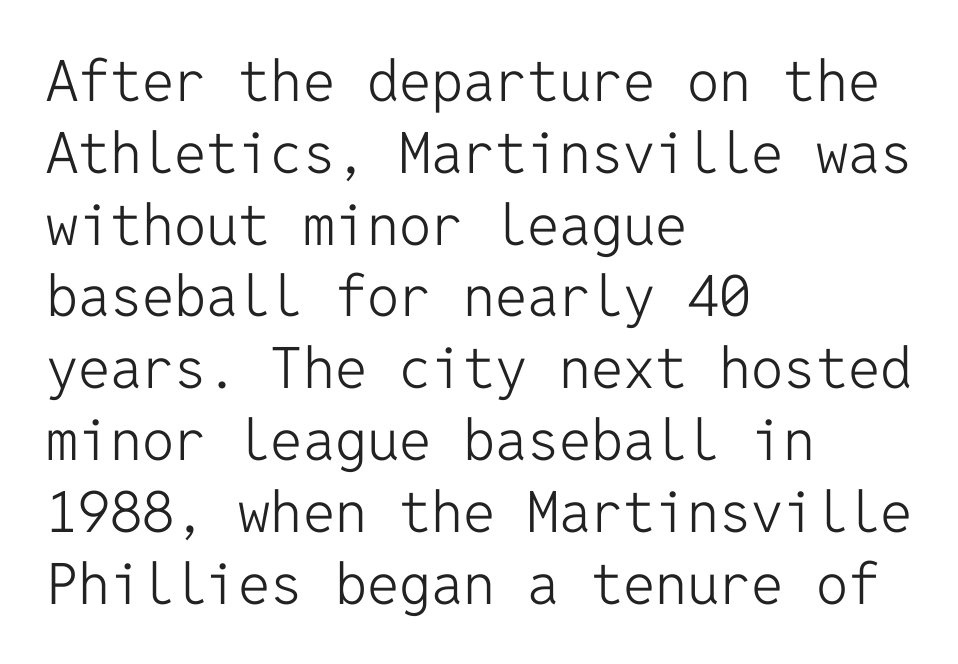
{"serif": "no", "italic": "no", "bold": "no", "weight": "light", "width": "normal", "stroke_contrast": "low", "x_height": "medium", "monospaced": "yes", "underline": "no", "align": "left", "line_spacing": "normal", "line_spacing_ratio": 1.26, "letter_spacing": "normal", "letter_spacing_em": 0.0, "glyph_px": 57}
